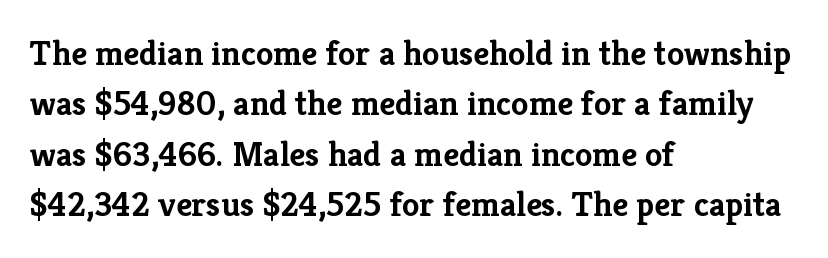
These lines keep a tight, regular rhythm from letter to letter. Summary of vertical rhythm: regular, with standard interline spacing. The font family rendered here belongs to the serif group. Letters rest on an invisible, unmarked baseline.
